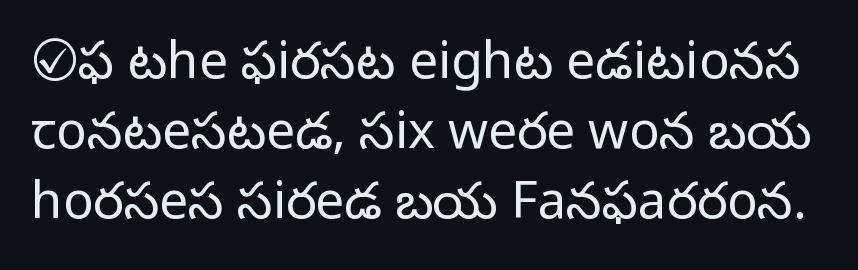
The image shows 51 px light sans-serif type, upright; set normal line spacing (1.37x), normal letter spacing, not underlined; low stroke contrast and a medium x-height.
